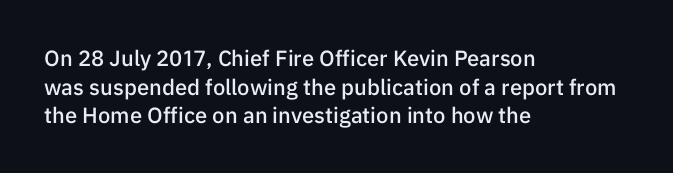
The image shows 22 px text type, upright; set left-aligned, normal line spacing (1.3x), normal letter spacing, not underlined.
